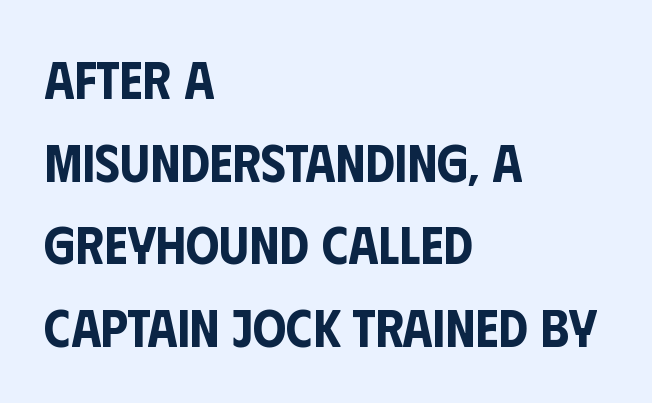
Q: Is the text italic (slanted)? A: No, it is upright.
Q: Is the typeface a serif or a sans-serif typeface? A: Sans-serif.
Q: Is the text underlined? A: No.
Q: How is the paragraph aligned? A: Left-aligned.
Q: Is the spacing between letters normal or unusually wide? A: Normal.
Q: Is the spacing between lines tight, normal or loose? A: Normal.
Q: Width (condensed, normal, or wide)? A: Condensed.
Q: Stroke contrast? A: Low.
Q: x-height? A: Large.
Q: Monospaced? A: No.
